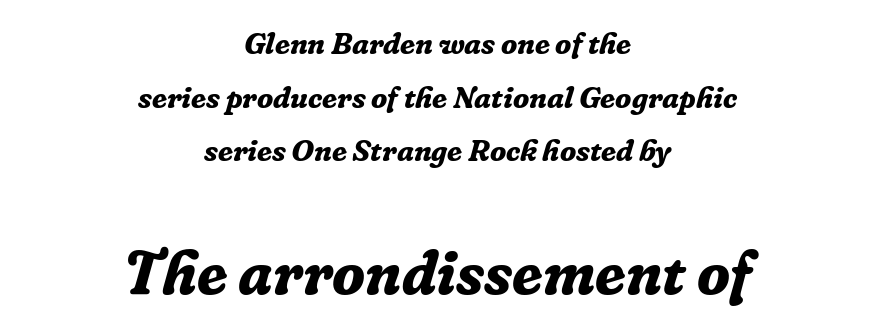
{"serif": "yes", "italic": "yes", "lean": "right", "slant_degrees": 16, "bold": "yes", "weight": "bold", "width": "normal", "stroke_contrast": "low", "x_height": "medium", "monospaced": "no", "underline": "no", "align": "center", "line_spacing_ratio": 1.79, "letter_spacing": "normal", "letter_spacing_em": 0.0, "larger_block": "second", "size_ratio": 2.03, "glyph_px": 61}
